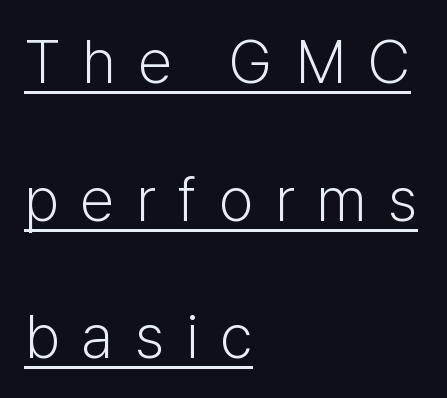
What kind of face is this? One without serifs — a sans. Spacing between characters has been opened up far beyond the box default. Characters remain perfectly vertical along every line. A classic flush-left, rag-right setting is used for this passage.
